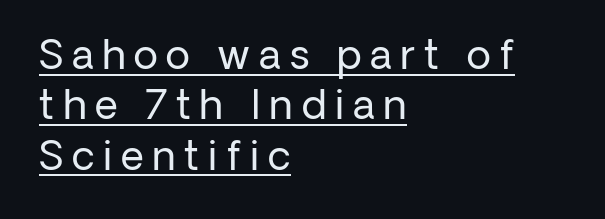
Line beginnings align vertically; line endings do not. The rendering uses natural spacing where letterforms have individual widths. The rows are spaced the way most documents space them. Stems here are at most as thick as an everyday book face. Is this a sans? Yes — the strokes have no serifs.
